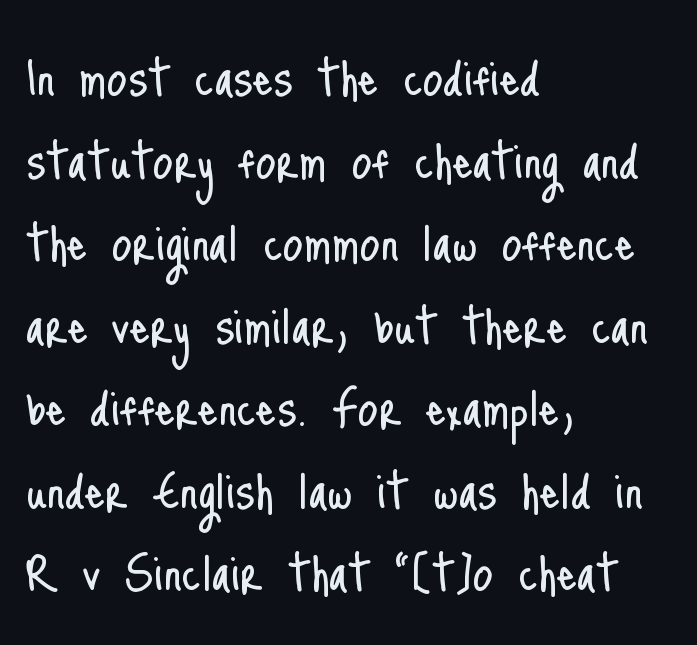
The image shows 64 px light, condensed sans-serif type, upright; set left-aligned, normal line spacing (1.29x), normal letter spacing, not underlined; low stroke contrast and a small x-height.
